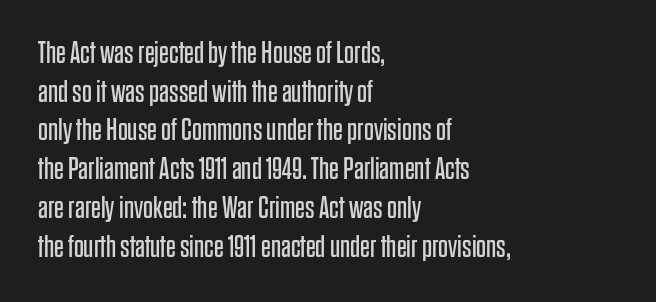
Decoration check: the copy has no underline. The letters stand straight up with perfectly vertical stems. The vertical gap from one line to the next is medium. Bold? No — there's no thickening of the strokes.
